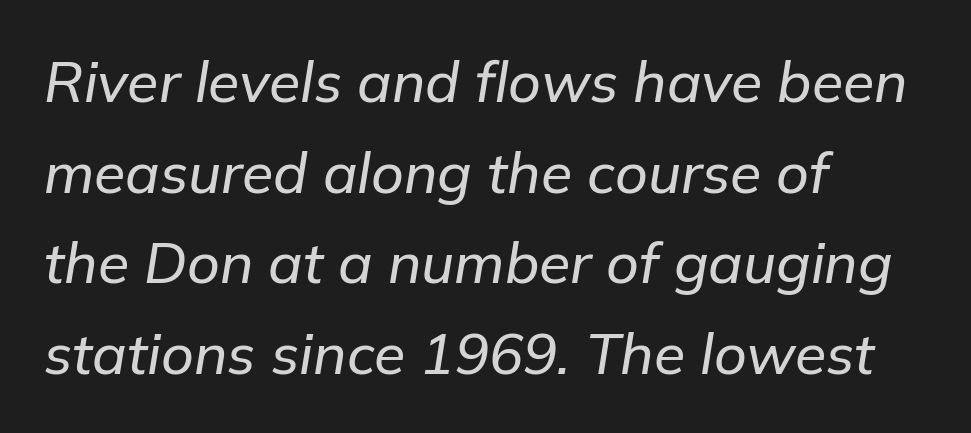
Type without underlining. Style check: oblique. Rows of type keep a routine distance in the vertical direction. Is this a fixed-width face? No — the glyphs have proportional, varying widths. This rendering uses left alignment, leaving the right contour irregular.
